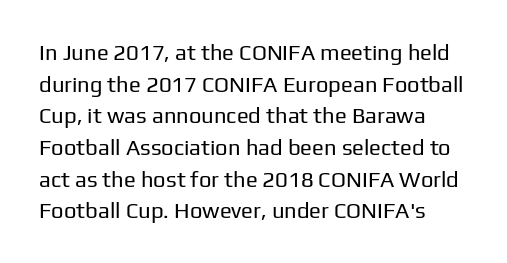
Q: Is the text bold? A: No.
Q: Is the text italic (slanted)? A: No, it is upright.
Q: Is the text underlined? A: No.
Q: Is the spacing between letters normal or unusually wide? A: Normal.
Q: Is the spacing between lines tight, normal or loose? A: Normal.
